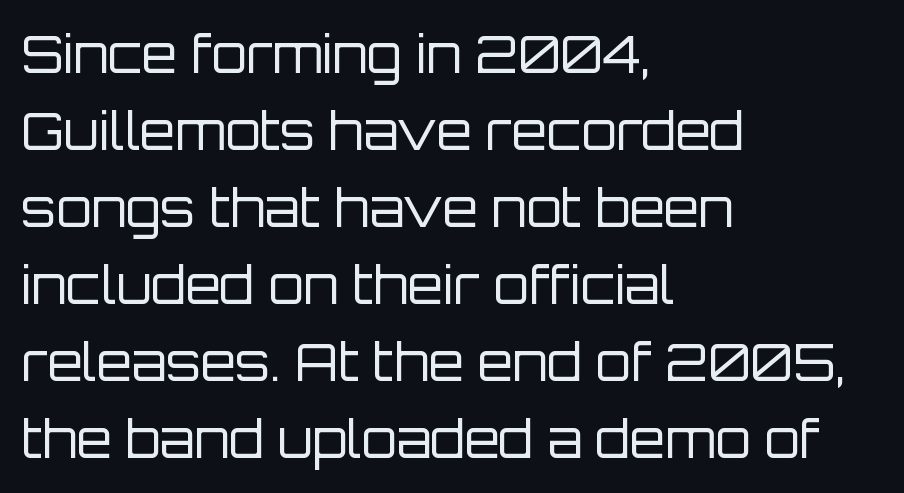
{"serif": "no", "italic": "no", "bold": "no", "weight": "regular", "width": "normal", "stroke_contrast": "low", "x_height": "large", "monospaced": "no", "underline": "no", "align": "left", "line_spacing": "normal", "line_spacing_ratio": 1.51, "letter_spacing": "normal", "letter_spacing_em": 0.0, "glyph_px": 51}
